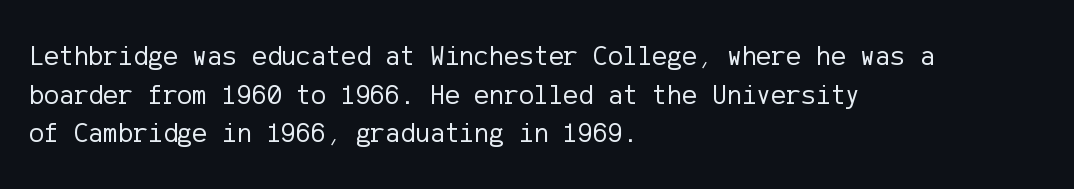
Regular leading. Stroke thickness stays within the range of a standard reading face or lighter. The face used here is a sans, in the tradition of grotesques and geometrics. Unmarked baselines from the first word to the last. Tracking value appears to be zero — textbook default spacing. Compared with a centered layout, this one pins lines to the left instead.
